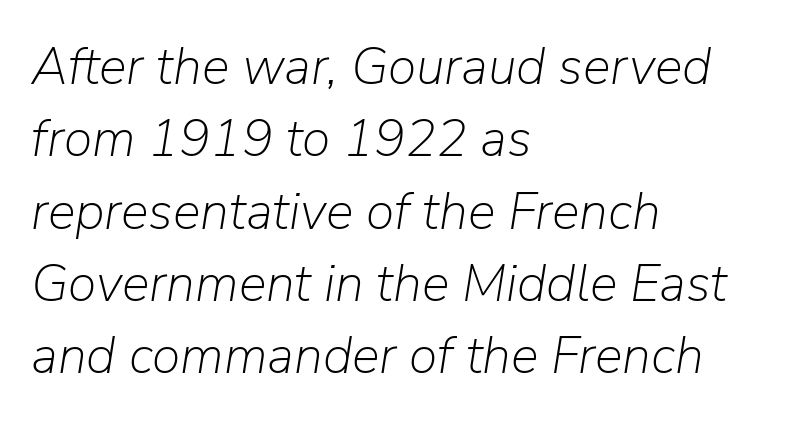
The vertical gap from one line to the next is medium. No letter is thick-stroked: the sample isn't bold. Emphasis-style slanted type is in use. The string is rendered with underlining switched off. Students, note that the glyphs here touch the page at normal intervals.
